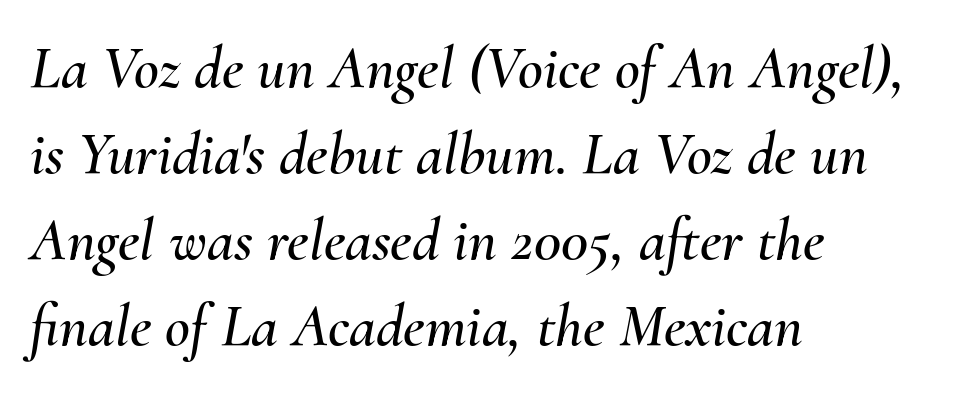
Q: Is the text italic (slanted)? A: Yes, it leans right by about 10 degrees.
Q: Is the text underlined? A: No.
Q: How is the paragraph aligned? A: Left-aligned.
Q: Is the spacing between letters normal or unusually wide? A: Normal.
Q: Is the spacing between lines tight, normal or loose? A: Normal.
Q: Width (condensed, normal, or wide)? A: Normal.
Q: Stroke contrast? A: Medium.
Q: x-height? A: Small.
Q: Monospaced? A: No.
